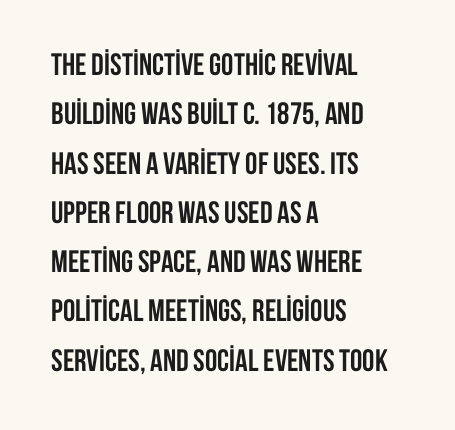
Does the copy run flush right? No — it runs flush left. The line-height multiplier appears to be the usual default. Underline: absent. These lines are rendered in a variable-pitch font.
